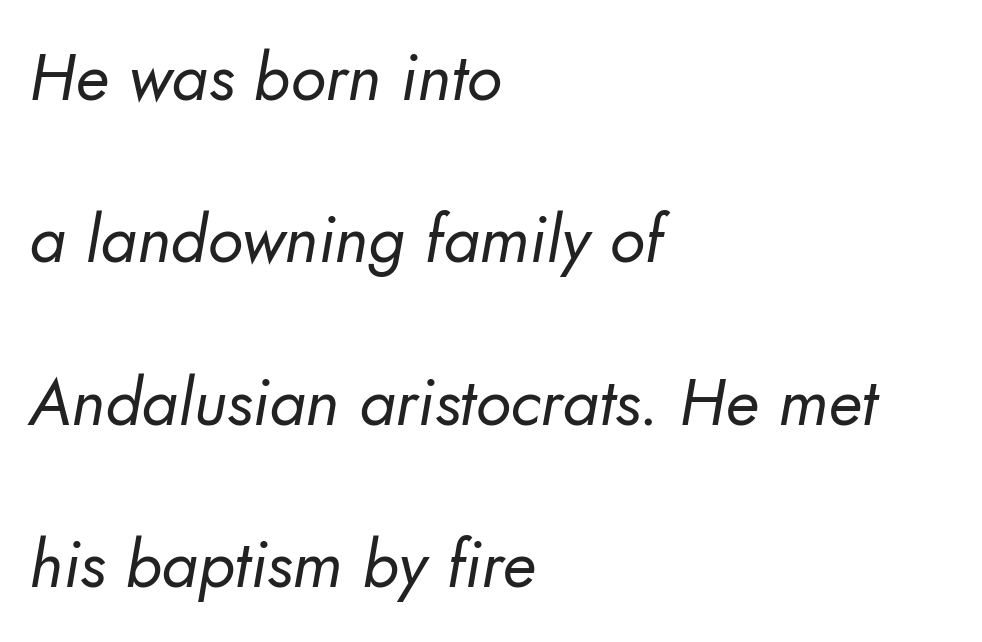
Q: Is the text bold? A: No.
Q: Is the typeface a serif or a sans-serif typeface? A: Sans-serif.
Q: Is the text underlined? A: No.
Q: How is the paragraph aligned? A: Left-aligned.
Q: Is the spacing between letters normal or unusually wide? A: Normal.
Q: Is the spacing between lines tight, normal or loose? A: Loose.
Q: Width (condensed, normal, or wide)? A: Normal.
Q: Stroke contrast? A: Low.
Q: x-height? A: Small.
Q: Monospaced? A: No.
